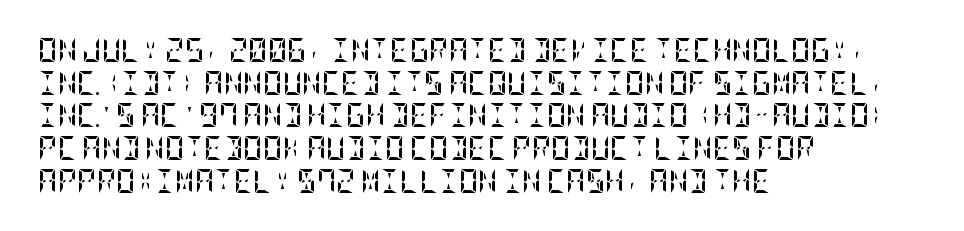
The image shows 24 px bold type, upright; set left-aligned, normal line spacing (1.36x), normal letter spacing, not underlined.
